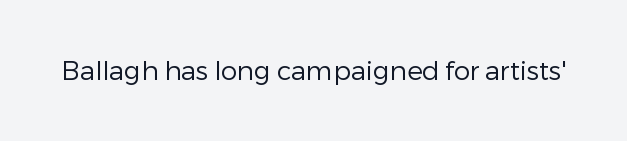
Q: Is the text bold? A: No.
Q: Is the text italic (slanted)? A: No, it is upright.
Q: Is the text underlined? A: No.
Q: Is the spacing between letters normal or unusually wide? A: Normal.
